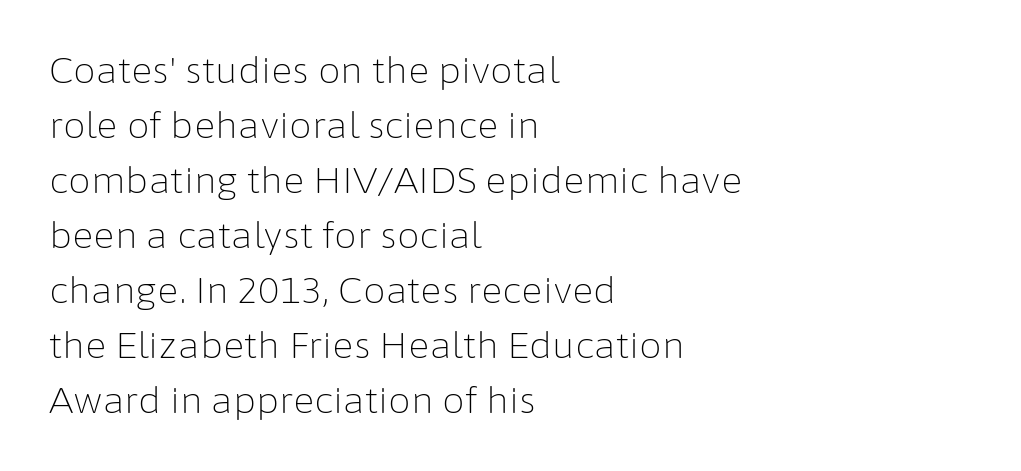
Q: Is the text bold? A: No.
Q: Is the text italic (slanted)? A: No, it is upright.
Q: Is the typeface a serif or a sans-serif typeface? A: Sans-serif.
Q: Is the text underlined? A: No.
Q: How is the paragraph aligned? A: Left-aligned.
Q: Is the spacing between letters normal or unusually wide? A: Normal.
Q: Is the spacing between lines tight, normal or loose? A: Normal.
Q: Width (condensed, normal, or wide)? A: Normal.
Q: Stroke contrast? A: Low.
Q: x-height? A: Medium.
Q: Monospaced? A: No.
